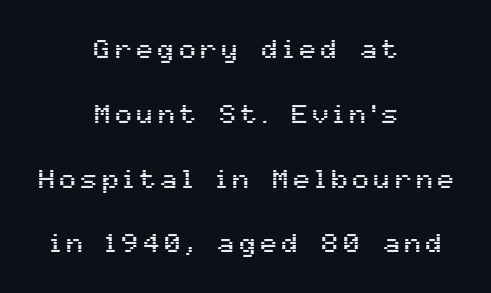
Vertically, the passage feels expansive, rows floating well apart. Short and long lines alike share a common midpoint. The axis of the letterforms is exactly vertical. Rule under the text: the space is simply empty.
